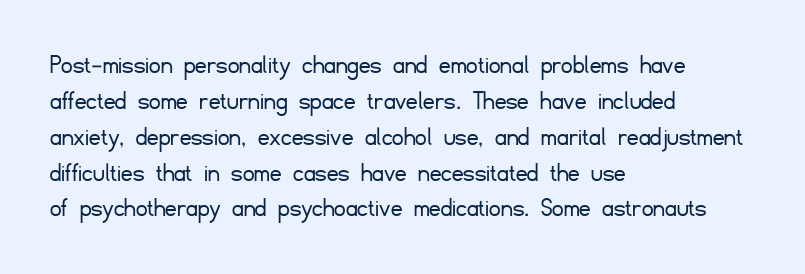
{"serif": "no", "italic": "no", "bold": "no", "weight": "light", "width": "normal", "stroke_contrast": "low", "x_height": "small", "monospaced": "no", "underline": "no", "align": "left", "line_spacing": "normal", "line_spacing_ratio": 1.28, "letter_spacing": "normal", "letter_spacing_em": 0.0, "glyph_px": 28}
